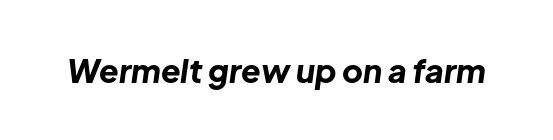
Q: Is the text bold? A: Yes.
Q: Is the text italic (slanted)? A: Yes, it leans right by about 8 degrees.
Q: Is the text underlined? A: No.
Q: Is the spacing between letters normal or unusually wide? A: Normal.
Q: Width (condensed, normal, or wide)? A: Normal.
Q: Stroke contrast? A: Low.
Q: x-height? A: Medium.
Q: Monospaced? A: No.
